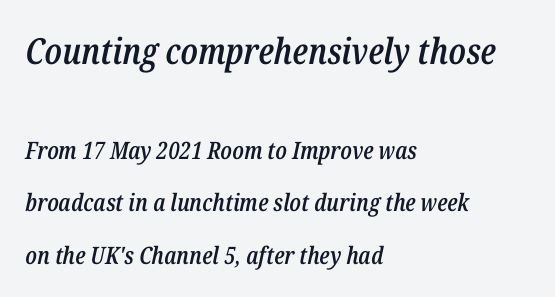
The image shows 36 px semibold, condensed type, italic (leaning right); set left-aligned, loose line spacing (2.19x), normal letter spacing, not underlined; the first (top) block is 1.5x larger; low stroke contrast and a medium x-height.
